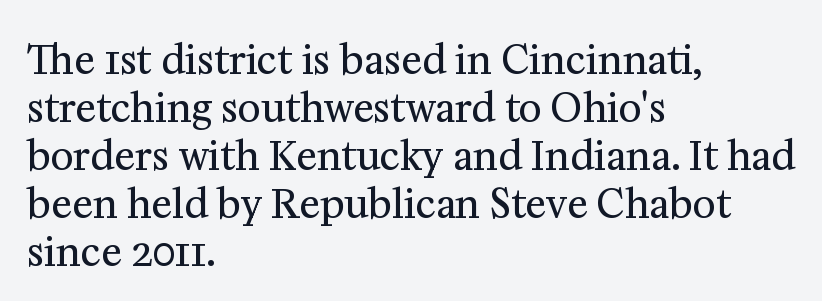
The image shows 39 px regular-weight serif type, upright; set left-aligned, line spacing 1.23x, normal letter spacing, not underlined; medium stroke contrast and a medium x-height.
